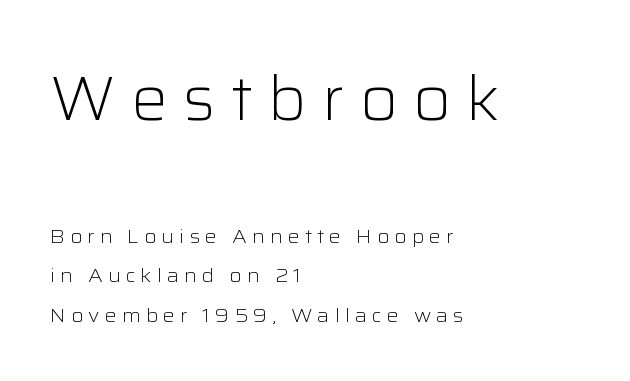
Q: Is the text bold? A: No.
Q: Is the text italic (slanted)? A: No, it is upright.
Q: Is the typeface a serif or a sans-serif typeface? A: Sans-serif.
Q: Is the text underlined? A: No.
Q: How is the paragraph aligned? A: Left-aligned.
Q: Is the spacing between letters normal or unusually wide? A: Unusually wide.
Q: Is the spacing between lines tight, normal or loose? A: Loose.
Q: Which block of text is set in a larger size, the first (top) or the second (bottom)? A: The first (top) one.
Q: Width (condensed, normal, or wide)? A: Normal.
Q: Stroke contrast? A: Low.
Q: x-height? A: Medium.
Q: Monospaced? A: No.
